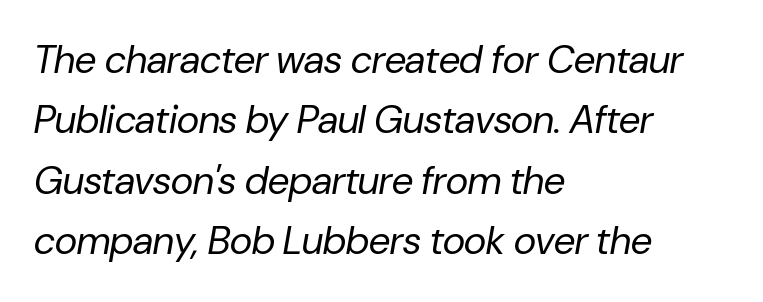
The image shows 39 px regular-weight type, italic (leaning right); set left-aligned, normal line spacing (1.55x), normal letter spacing, not underlined; low stroke contrast and a medium x-height.
